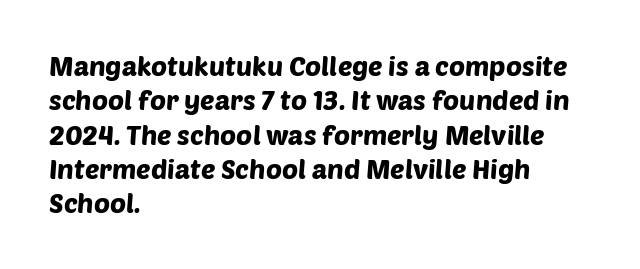
{"underline": "no", "align": "left", "line_spacing": "normal", "line_spacing_ratio": 1.27, "letter_spacing": "normal", "letter_spacing_em": 0.0, "glyph_px": 27}
